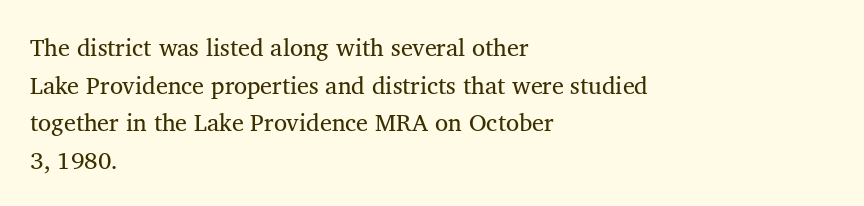
Q: Is the text bold? A: No.
Q: Is the text italic (slanted)? A: No, it is upright.
Q: Is the text underlined? A: No.
Q: How is the paragraph aligned? A: Left-aligned.
Q: Is the spacing between letters normal or unusually wide? A: Normal.
Q: Is the spacing between lines tight, normal or loose? A: Normal.
